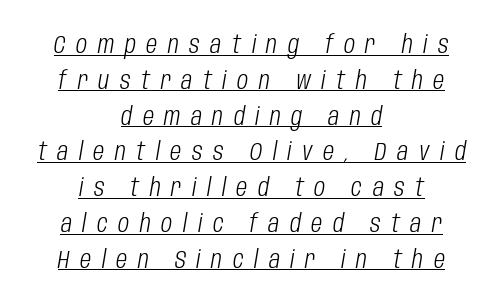
{"italic": "yes", "lean": "right", "slant_degrees": 10, "bold": "no", "underline": "yes", "align": "center", "line_spacing": "normal", "line_spacing_ratio": 1.49, "letter_spacing": "wide", "letter_spacing_em": 0.44, "glyph_px": 24}
